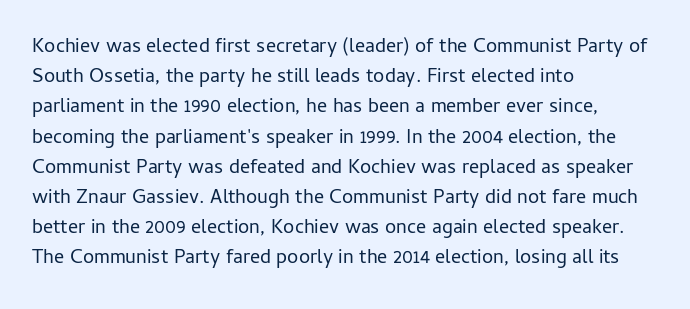
The image shows 20 px text type, upright; set left-aligned, normal line spacing (1.51x), normal letter spacing, not underlined.
